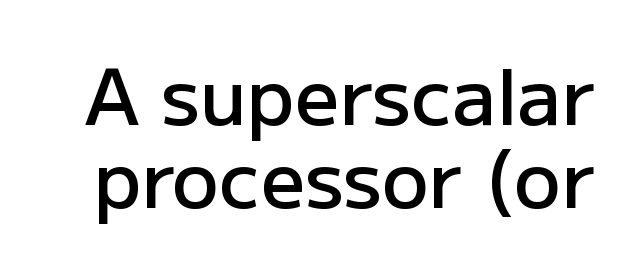
The image shows 78 px semibold sans-serif type, upright; set tight line spacing (1.06x), normal letter spacing, not underlined; low stroke contrast and a medium x-height.
